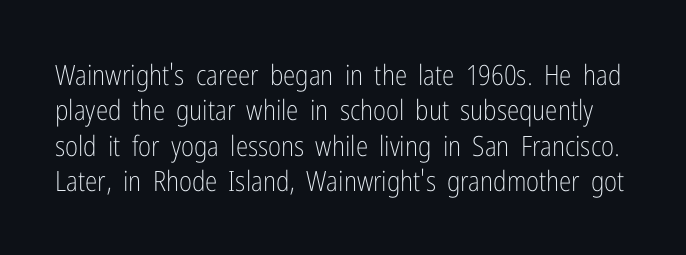
The designer went with a sans here, leaving each stem footless. Italic: no, the glyphs are upright roman. Note the varied advance widths — an 'i' is clearly narrower than an 'm'. Honestly, there is no underline to notice here at all. The gaps between neighbouring characters are ordinary and unremarkable. Regular leading.
